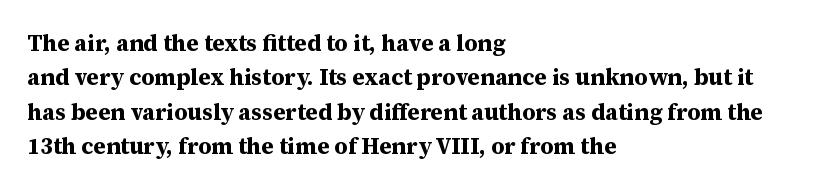
Q: Is the text bold? A: Yes.
Q: Is the text italic (slanted)? A: No, it is upright.
Q: Is the text underlined? A: No.
Q: How is the paragraph aligned? A: Left-aligned.
Q: Is the spacing between letters normal or unusually wide? A: Normal.
Q: Is the spacing between lines tight, normal or loose? A: Normal.
